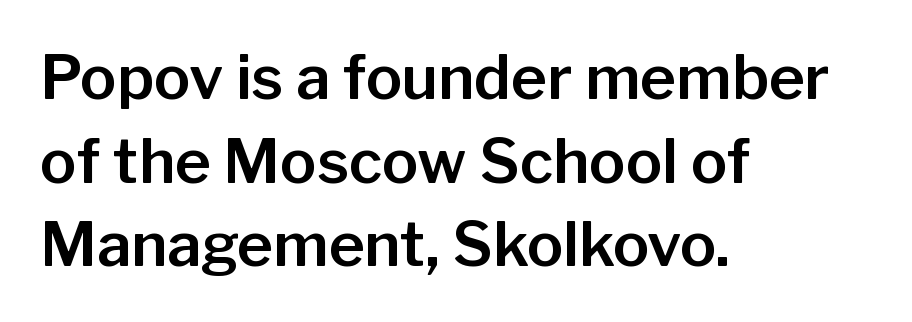
Regarding leading, the lines here are spaced in the standard way. A clean baseline with only descenders dipping below it. The specimen reads as upright at a glance. Short and long lines alike share a common starting point at left. These lines are composed in type without serifs. The letters advance in unequal steps, a hallmark of proportional type.
